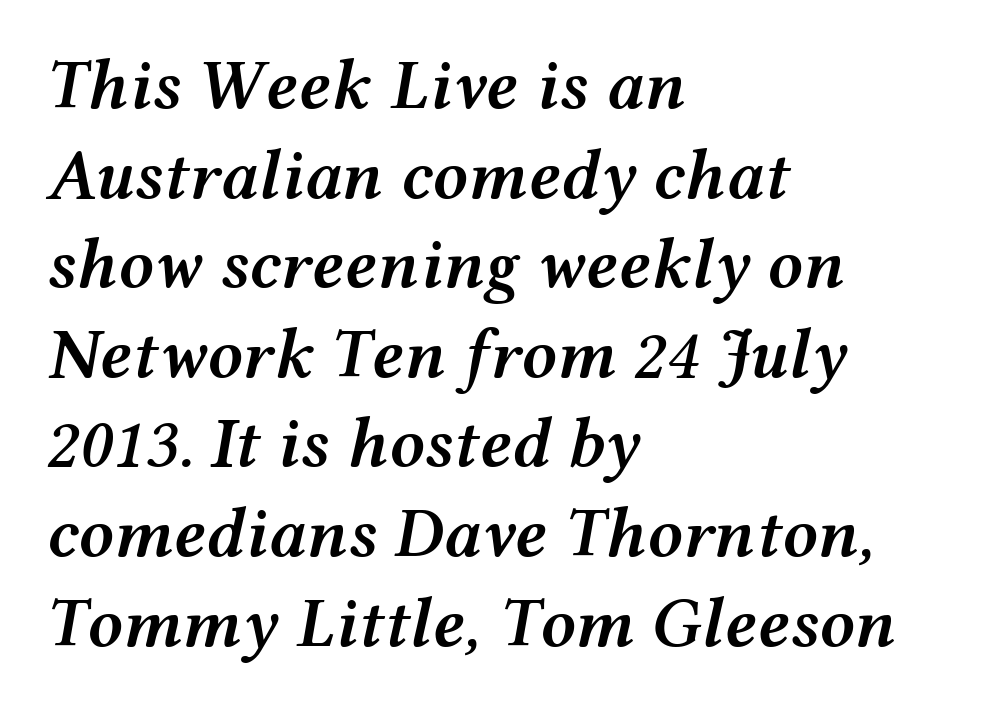
{"italic": "yes", "lean": "right", "slant_degrees": 12, "bold": "semi", "weight": "semibold", "width": "wide", "stroke_contrast": "medium", "x_height": "medium", "monospaced": "no", "underline": "no", "align": "left", "line_spacing": "normal", "line_spacing_ratio": 1.28, "letter_spacing": "normal", "letter_spacing_em": 0.0, "glyph_px": 70}
